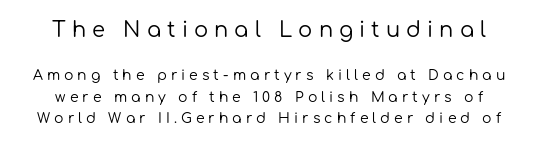
Q: Is the text bold? A: No.
Q: Is the text italic (slanted)? A: No, it is upright.
Q: Is the text underlined? A: No.
Q: Is the spacing between letters normal or unusually wide? A: Unusually wide.
Q: Is the spacing between lines tight, normal or loose? A: Normal.
Q: Which block of text is set in a larger size, the first (top) or the second (bottom)? A: The first (top) one.
